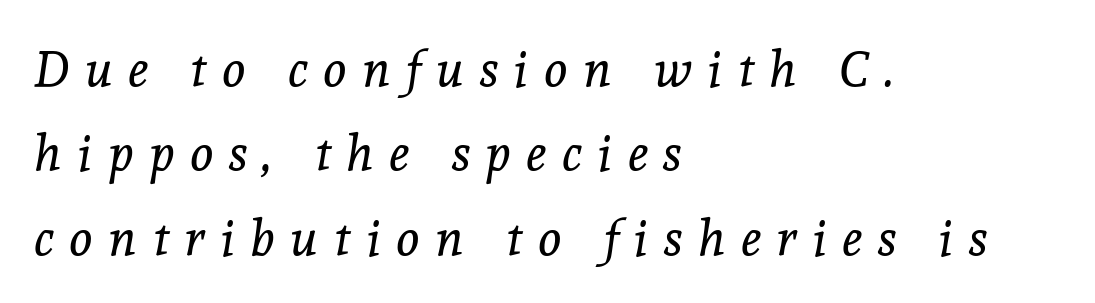
Q: Is the text bold? A: No.
Q: Is the text italic (slanted)? A: Yes, it leans right by about 8 degrees.
Q: Is the typeface a serif or a sans-serif typeface? A: Serif.
Q: Is the text underlined? A: No.
Q: How is the paragraph aligned? A: Left-aligned.
Q: Is the spacing between letters normal or unusually wide? A: Unusually wide.
Q: Is the spacing between lines tight, normal or loose? A: Normal.
Q: Width (condensed, normal, or wide)? A: Normal.
Q: x-height? A: Medium.
Q: Monospaced? A: No.
